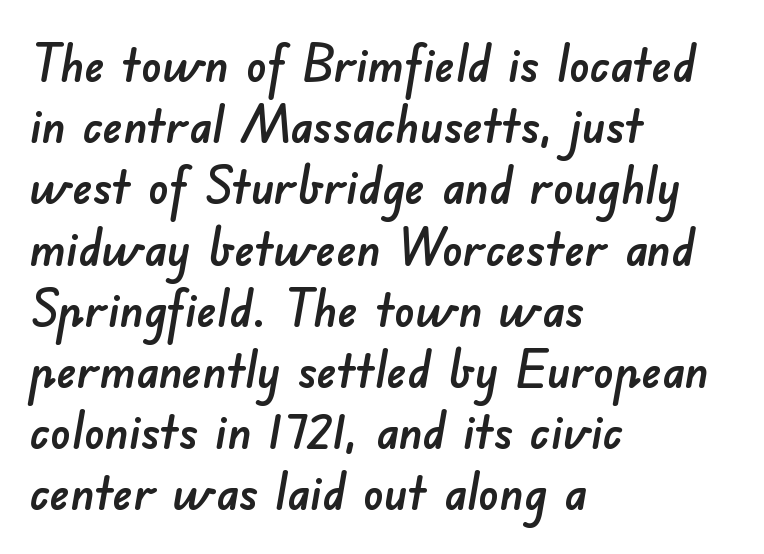
The image shows 51 px sans-serif type; set left-aligned, line spacing 1.2x, normal letter spacing, not underlined; low stroke contrast and a small x-height.
